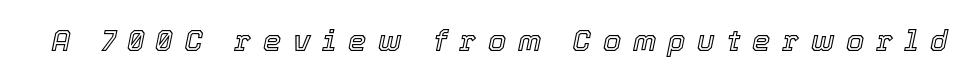
{"italic": "yes", "lean": "right", "slant_degrees": 12, "width": "normal", "x_height": "medium", "monospaced": "no", "underline": "no", "letter_spacing": "wide", "letter_spacing_em": 0.41, "glyph_px": 29}
